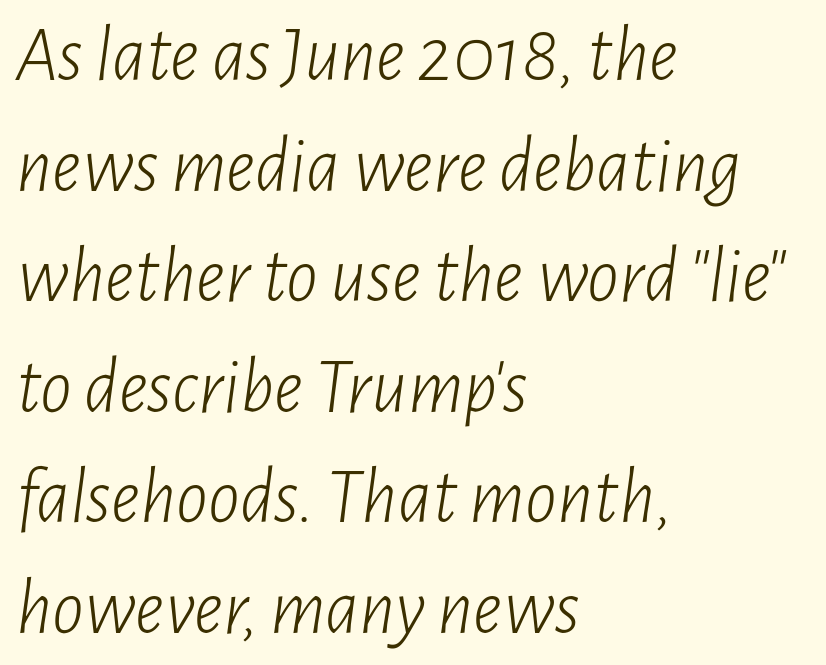
Q: Is the text bold? A: No.
Q: Is the text italic (slanted)? A: Yes, it leans right by about 7 degrees.
Q: Is the text underlined? A: No.
Q: How is the paragraph aligned? A: Left-aligned.
Q: Is the spacing between letters normal or unusually wide? A: Normal.
Q: Is the spacing between lines tight, normal or loose? A: Normal.
Q: Width (condensed, normal, or wide)? A: Condensed.
Q: Stroke contrast? A: Low.
Q: x-height? A: Medium.
Q: Monospaced? A: No.
